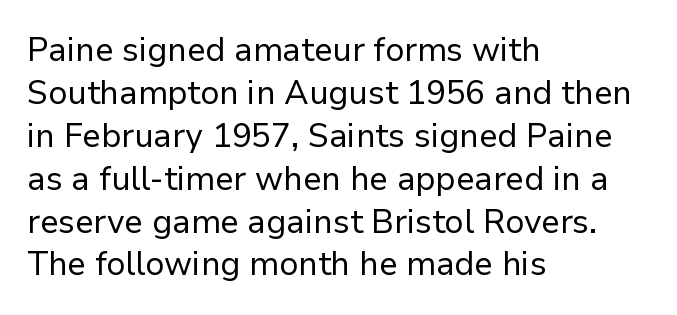
{"serif": "no", "italic": "no", "bold": "no", "weight": "regular", "width": "normal", "stroke_contrast": "low", "x_height": "medium", "monospaced": "no", "underline": "no", "align": "left", "line_spacing": "normal", "line_spacing_ratio": 1.3, "letter_spacing": "normal", "letter_spacing_em": 0.0, "glyph_px": 33}
